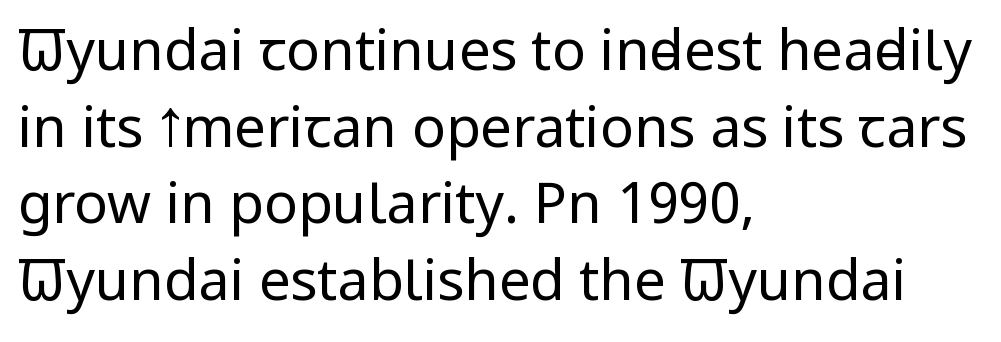
Check the space under the baseline: it is left empty. Observe the ordinary spacing: letters are neighbours, not strangers. These lines are composed in type without serifs. Upright lettering throughout.
